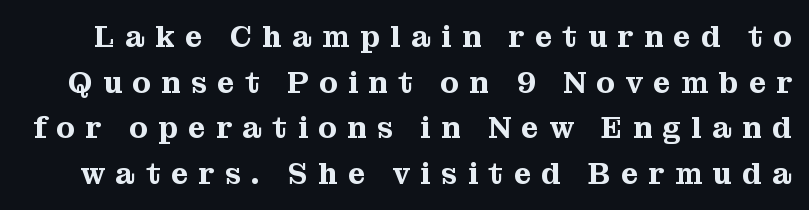
The image shows 30 px serif type, upright; set normal line spacing (1.52x), unusually wide letter spacing (+0.35 em), not underlined; medium stroke contrast and a medium x-height.
